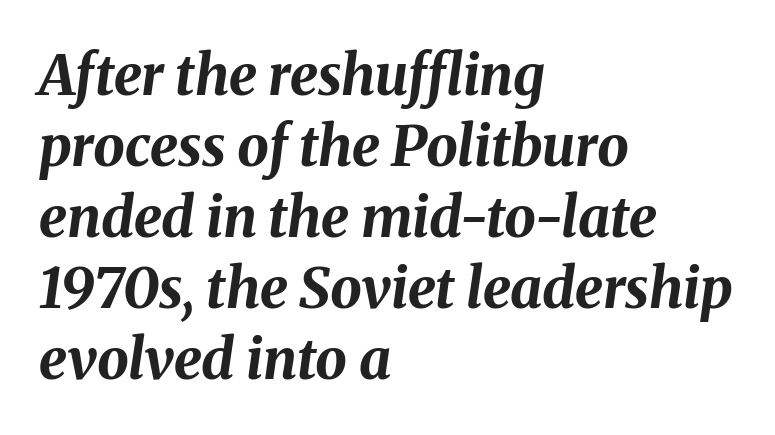
Q: Is the text bold? A: Yes.
Q: Is the text italic (slanted)? A: Yes, it leans right by about 8 degrees.
Q: Is the text underlined? A: No.
Q: How is the paragraph aligned? A: Left-aligned.
Q: Is the spacing between letters normal or unusually wide? A: Normal.
Q: Is the spacing between lines tight, normal or loose? A: Normal.
Q: Width (condensed, normal, or wide)? A: Normal.
Q: Stroke contrast? A: Medium.
Q: x-height? A: Medium.
Q: Monospaced? A: No.
